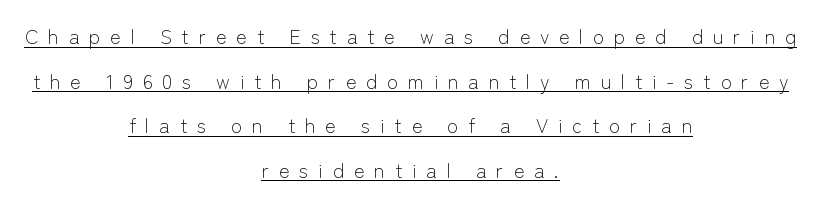
Q: Is the text bold? A: No.
Q: Is the text italic (slanted)? A: No, it is upright.
Q: Is the text underlined? A: Yes.
Q: How is the paragraph aligned? A: Centered.
Q: Is the spacing between letters normal or unusually wide? A: Unusually wide.
Q: Is the spacing between lines tight, normal or loose? A: Loose.
